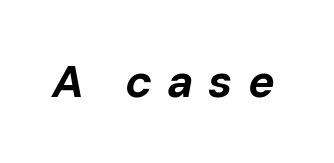
Q: Is the text bold? A: Yes.
Q: Is the text italic (slanted)? A: Yes, it leans right by about 10 degrees.
Q: Is the text underlined? A: No.
Q: Is the spacing between letters normal or unusually wide? A: Unusually wide.
Q: Width (condensed, normal, or wide)? A: Normal.
Q: Stroke contrast? A: Low.
Q: x-height? A: Medium.
Q: Monospaced? A: No.
